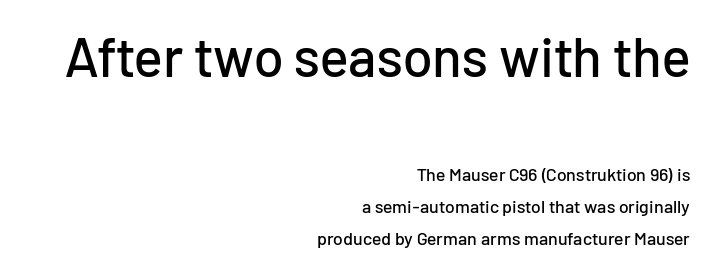
The glyphs are unaccompanied by any horizontal stroke below them. Each letter keeps its own natural width here, so spacing adapts to shape. The ragged edge is on the left, which tells us the setting is flush right. Here the glyphs are tracked normally, forming tight word shapes. The characters display no serif detailing; their extremities are plain. Look at the glyph heights: the upper group is clearly the bigger setting.
